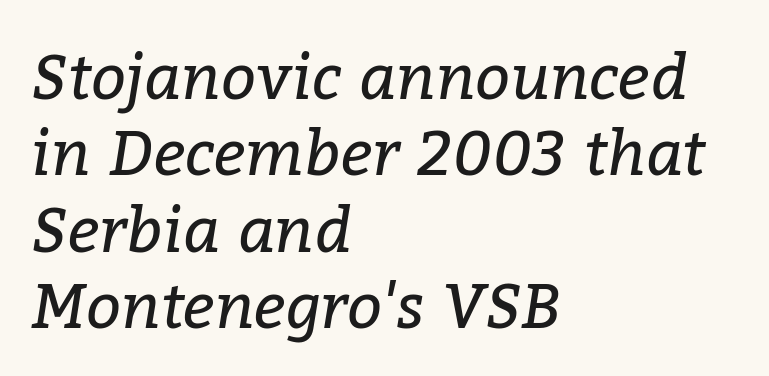
This rendering employs a face with finishing strokes, i.e., a serif. Alignment: flush left. Is the type heavy? It reads as light-to-regular instead. Each letter keeps its own natural width here, so spacing adapts to shape.
